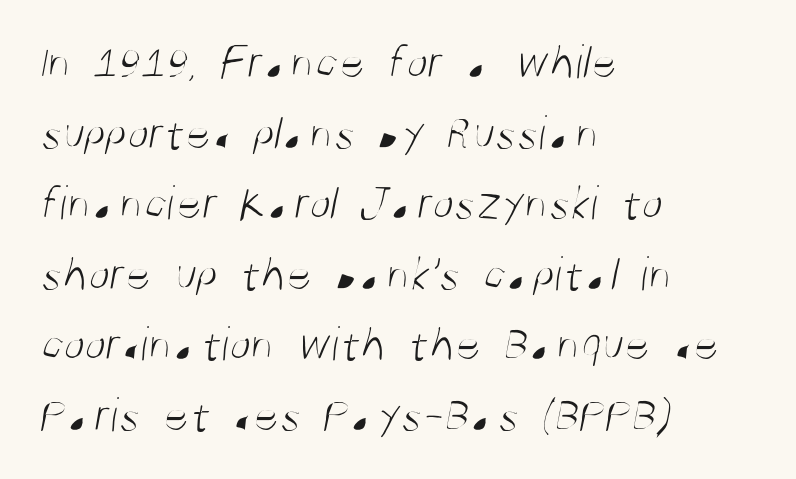
Q: Is the text bold? A: No.
Q: Is the typeface a serif or a sans-serif typeface? A: Sans-serif.
Q: Is the text underlined? A: No.
Q: How is the paragraph aligned? A: Left-aligned.
Q: Is the spacing between letters normal or unusually wide? A: Normal.
Q: Is the spacing between lines tight, normal or loose? A: Normal.
Q: Width (condensed, normal, or wide)? A: Condensed.
Q: Stroke contrast? A: Medium.
Q: x-height? A: Large.
Q: Monospaced? A: No.
